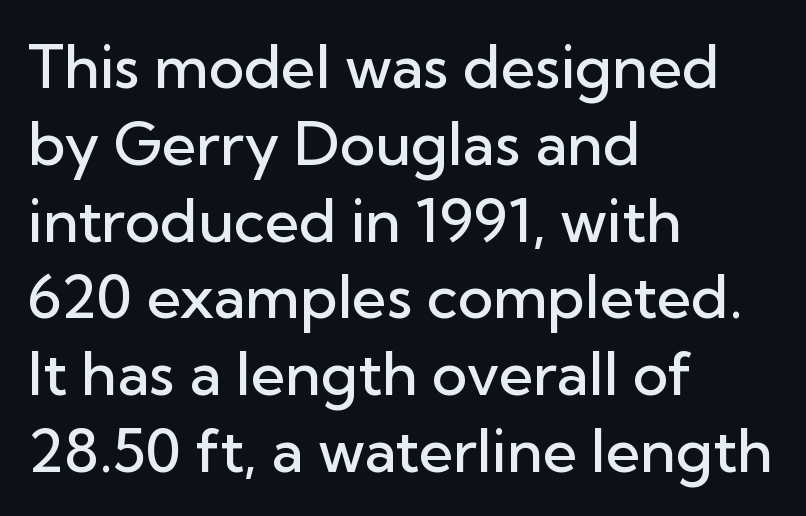
{"serif": "no", "italic": "no", "bold": "semi", "weight": "semibold", "width": "normal", "stroke_contrast": "low", "x_height": "medium", "monospaced": "no", "underline": "no", "align": "left", "line_spacing": "normal", "line_spacing_ratio": 1.28, "letter_spacing": "normal", "letter_spacing_em": 0.0, "glyph_px": 60}
